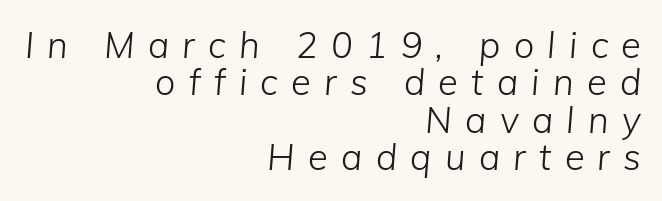
The image shows 36 px light type, italic (leaning right); set right-aligned, tight line spacing (1.04x), unusually wide letter spacing (+0.37 em), not underlined; low stroke contrast and a medium x-height.
